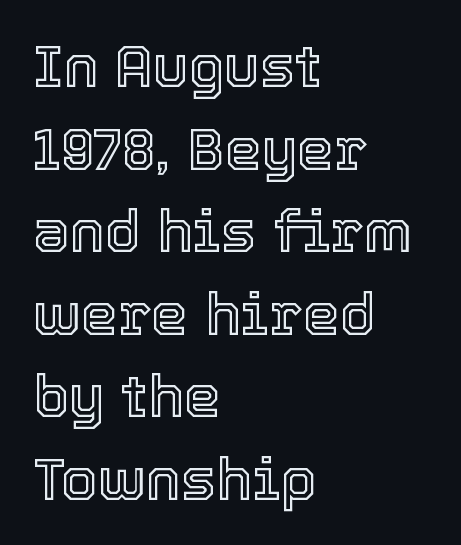
The image shows 59 px text type, upright; set left-aligned, normal line spacing (1.4x), normal letter spacing, not underlined; a medium x-height.
